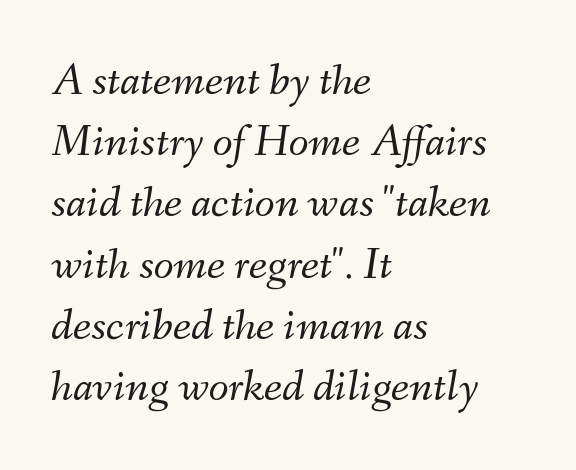
{"italic": "yes", "lean": "right", "slant_degrees": 9, "bold": "no", "weight": "light", "width": "normal", "stroke_contrast": "medium", "x_height": "small", "monospaced": "no", "underline": "no", "align": "left", "line_spacing": "normal", "line_spacing_ratio": 1.33, "letter_spacing": "normal", "letter_spacing_em": 0.0, "glyph_px": 46}
